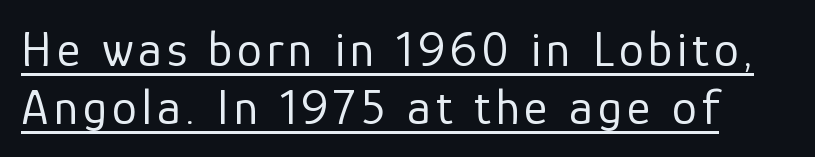
{"serif": "no", "italic": "no", "bold": "no", "weight": "regular", "width": "normal", "stroke_contrast": "low", "x_height": "medium", "monospaced": "no", "underline": "yes", "line_spacing_ratio": 1.17, "glyph_px": 50}
